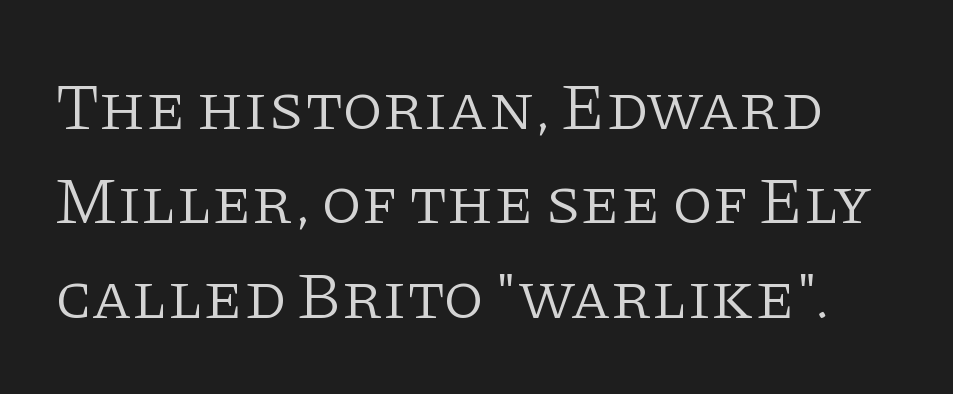
{"serif": "yes", "italic": "no", "bold": "no", "weight": "light", "width": "normal", "stroke_contrast": "low", "x_height": "large", "monospaced": "no", "underline": "no", "line_spacing": "normal", "line_spacing_ratio": 1.43, "letter_spacing": "normal", "letter_spacing_em": 0.0, "glyph_px": 66}
